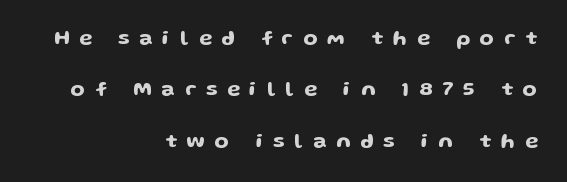
The image shows 21 px text type, upright; set right-aligned, loose line spacing (2.45x), unusually wide letter spacing (+0.47 em), not underlined.
